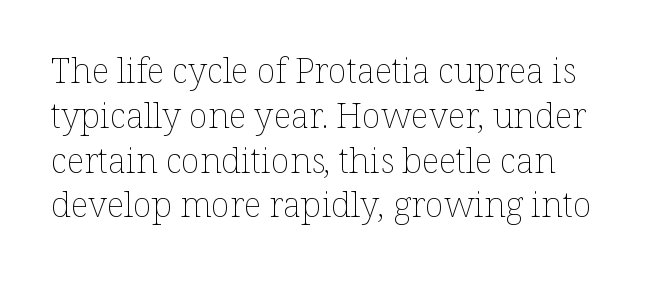
{"italic": "no", "bold": "no", "weight": "thin", "width": "normal", "stroke_contrast": "low", "x_height": "medium", "monospaced": "no", "underline": "no", "line_spacing": "normal", "line_spacing_ratio": 1.28, "letter_spacing": "normal", "letter_spacing_em": 0.0, "glyph_px": 35}
